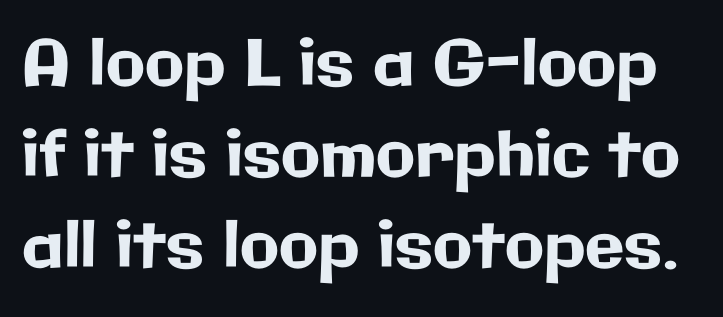
{"serif": "no", "italic": "no", "width": "normal", "stroke_contrast": "low", "x_height": "medium", "monospaced": "no", "underline": "no", "line_spacing": "normal", "line_spacing_ratio": 1.42, "letter_spacing": "normal", "letter_spacing_em": 0.0, "glyph_px": 64}
